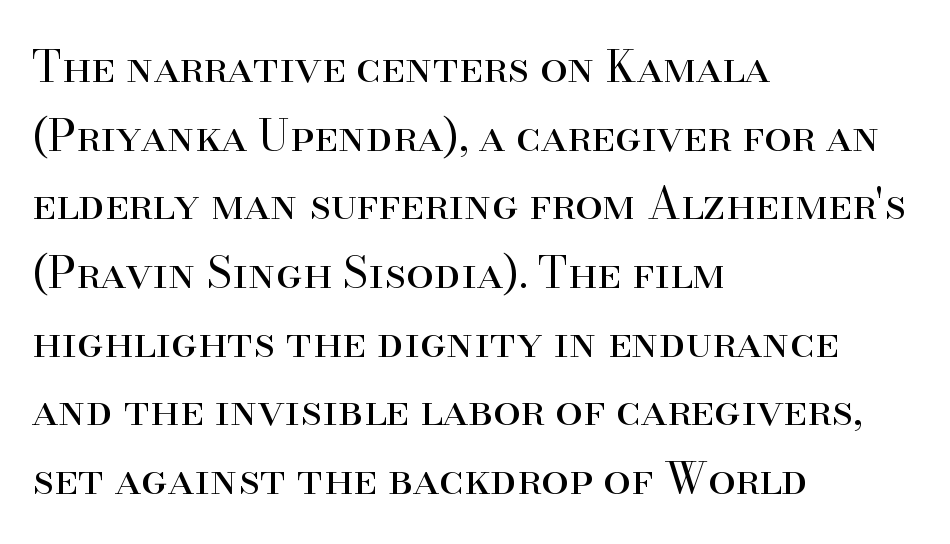
Nobody touched the tracking dial on this one. The characters are drawn with everyday or finer stroke widths. Line beginnings align vertically; line endings do not. Old-style or modern, the face here clearly has serifs. The lettering stays uniformly vertical, giving the passage a roman look.
